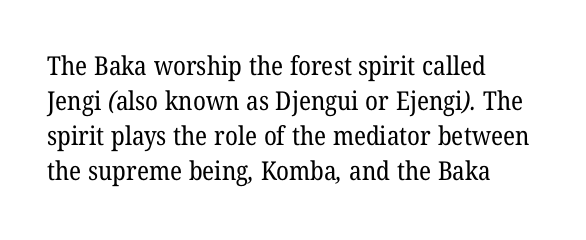
The image shows 26 px text type; set left-aligned, normal line spacing (1.34x), normal letter spacing, not underlined.
